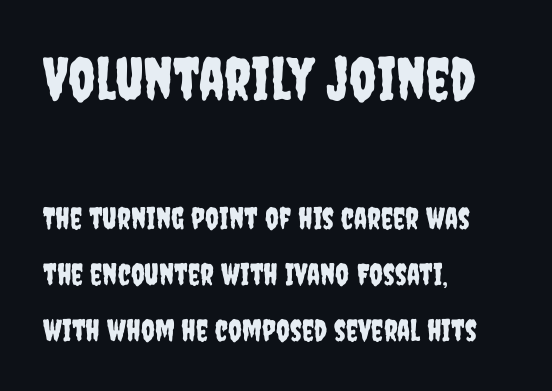
Each row of text sits above clean, open space. If you squint, the top block still reads clearly — it's the larger of the two. Vertical strokes here are truly vertical. Think of a printed novel: that variable character pitch is what you see here.
